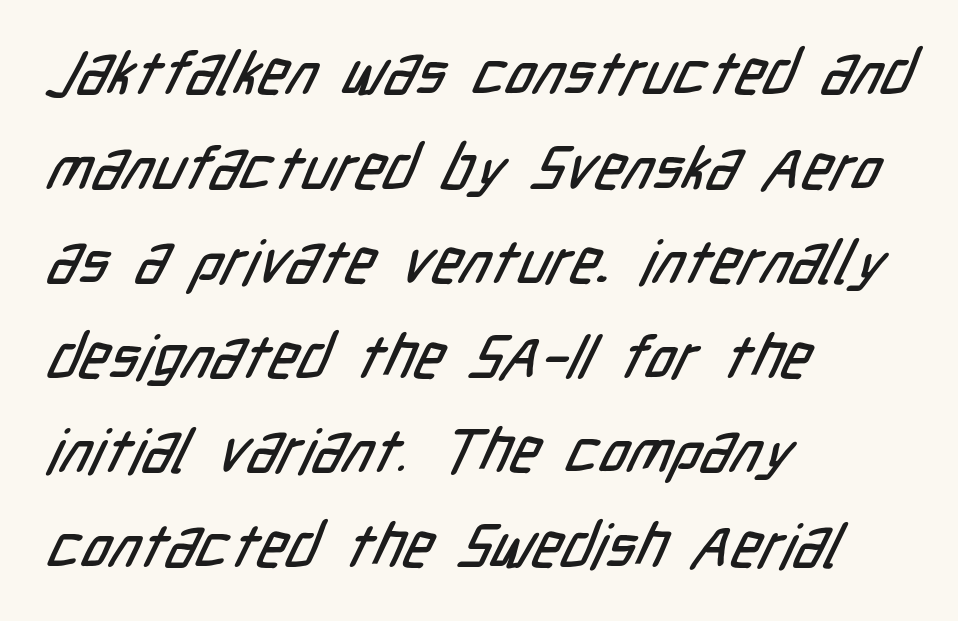
The image shows 61 px condensed sans-serif type; set left-aligned, normal line spacing (1.55x), normal letter spacing, not underlined; low stroke contrast and a medium x-height.
